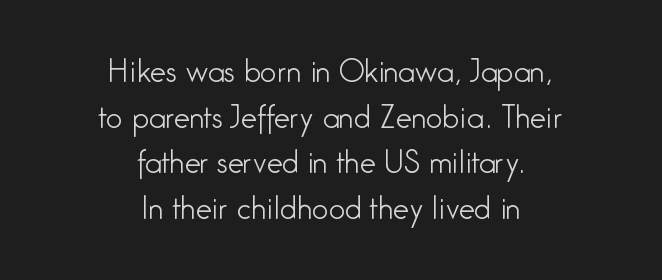
Here the designer chose a conventional face with non-uniform glyph widths. Honestly, the row spacing looks completely unremarkable. The passage shown has conventional tracking throughout. A roman cut, with each character standing at attention. No chunkiness to these letters — they're not bold.
